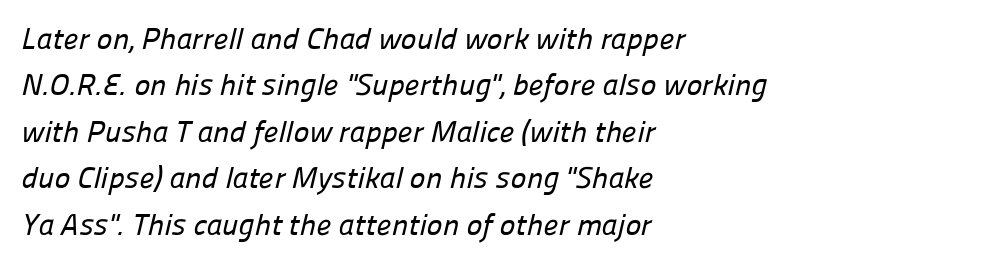
Short note: letters normally spaced. Clear beneath every line of the passage. Here the designer chose a conventional face with non-uniform glyph widths. The rag falls on the right side of this text block. The passage shown is typeset with a sans-serif family. The line-height multiplier appears to be the usual default.
